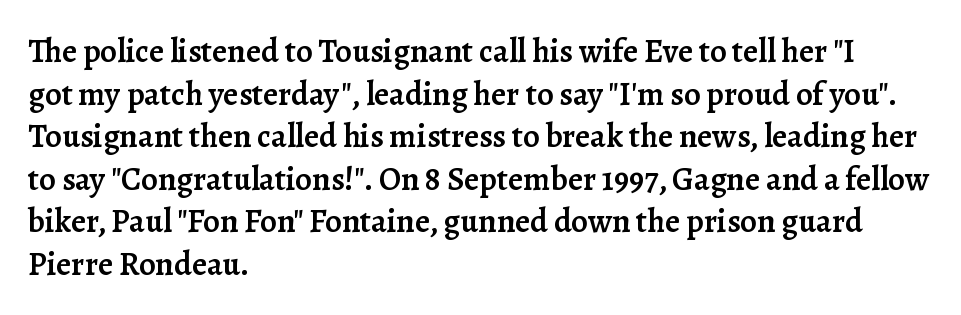
The image shows 33 px semibold serif type, upright; set left-aligned, normal line spacing (1.29x), normal letter spacing, not underlined; low stroke contrast and a medium x-height.
